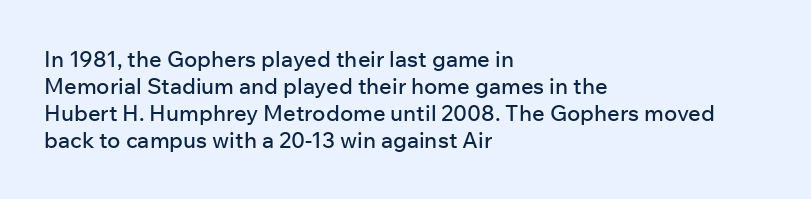
Q: Is the text italic (slanted)? A: No, it is upright.
Q: Is the text underlined? A: No.
Q: How is the paragraph aligned? A: Left-aligned.
Q: Is the spacing between letters normal or unusually wide? A: Normal.
